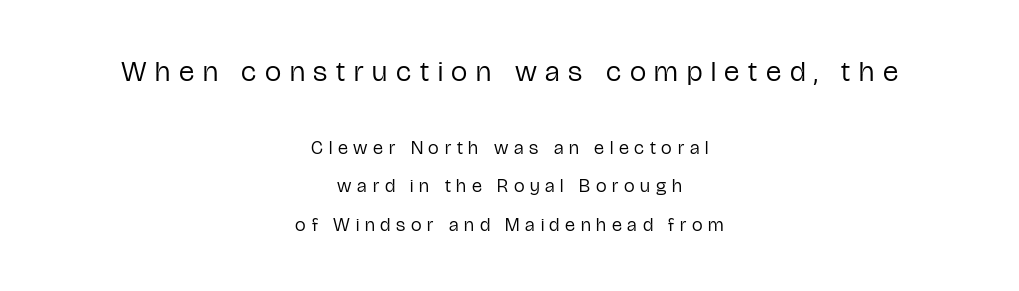
Q: Is the text bold? A: No.
Q: Is the text italic (slanted)? A: No, it is upright.
Q: Is the typeface a serif or a sans-serif typeface? A: Sans-serif.
Q: Is the text underlined? A: No.
Q: How is the paragraph aligned? A: Centered.
Q: Is the spacing between letters normal or unusually wide? A: Unusually wide.
Q: Is the spacing between lines tight, normal or loose? A: Loose.
Q: Which block of text is set in a larger size, the first (top) or the second (bottom)? A: The first (top) one.
Q: Width (condensed, normal, or wide)? A: Condensed.
Q: Stroke contrast? A: Low.
Q: x-height? A: Medium.
Q: Monospaced? A: No.
